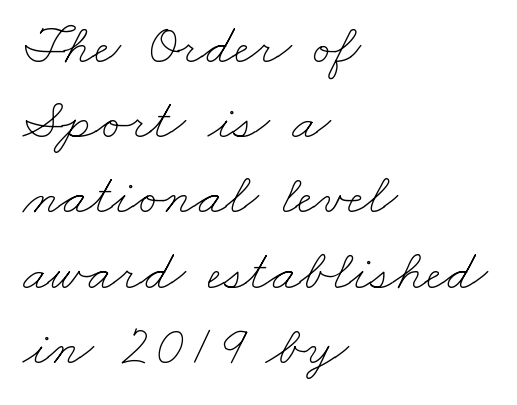
Ink coverage per letter is moderate at most. A clean baseline with only descenders dipping below it. Quick note: interline space is typical. The face used here is proportionally spaced, like ordinary book or web type.
